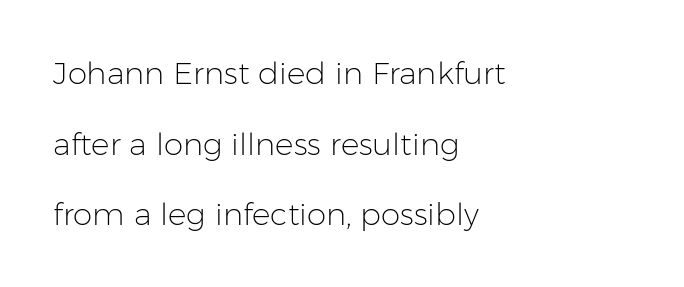
The strokes carry an ordinary text weight at most. Underlining? Definitely not there. The rendering anchors every line to the left-hand side. The rendering uses natural spacing where letterforms have individual widths.
